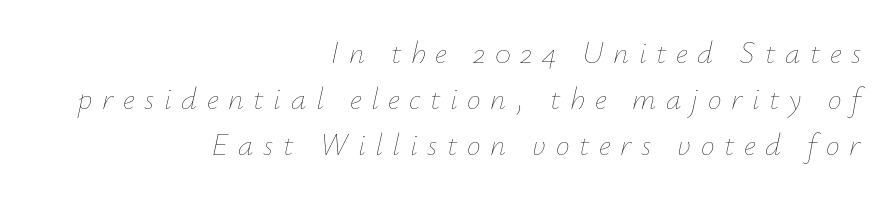
The image shows 31 px thin type, italic (leaning right); set right-aligned, normal line spacing (1.48x), unusually wide letter spacing (+0.31 em), not underlined; low stroke contrast and a small x-height.
